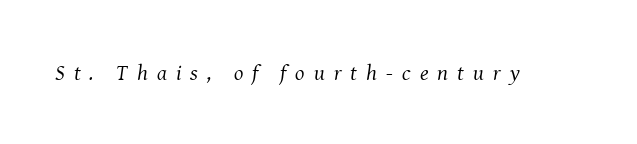
The letterforms stand isolated, each surrounded by extra space. Posture: slanted. The font sits on the lighter half of the weight spectrum, regular included. Just letters on the line, the space beneath them empty.
